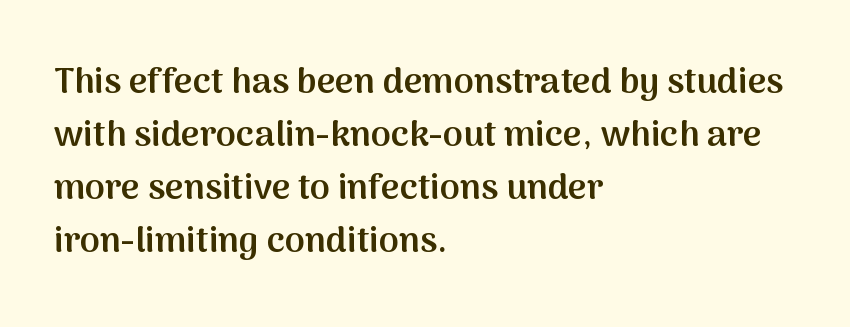
Q: Is the text bold? A: Semi-bold.
Q: Is the text italic (slanted)? A: No, it is upright.
Q: Is the typeface a serif or a sans-serif typeface? A: Sans-serif.
Q: Is the text underlined? A: No.
Q: How is the paragraph aligned? A: Left-aligned.
Q: Is the spacing between letters normal or unusually wide? A: Normal.
Q: Is the spacing between lines tight, normal or loose? A: Normal.
Q: Width (condensed, normal, or wide)? A: Normal.
Q: Stroke contrast? A: Medium.
Q: x-height? A: Medium.
Q: Monospaced? A: No.
